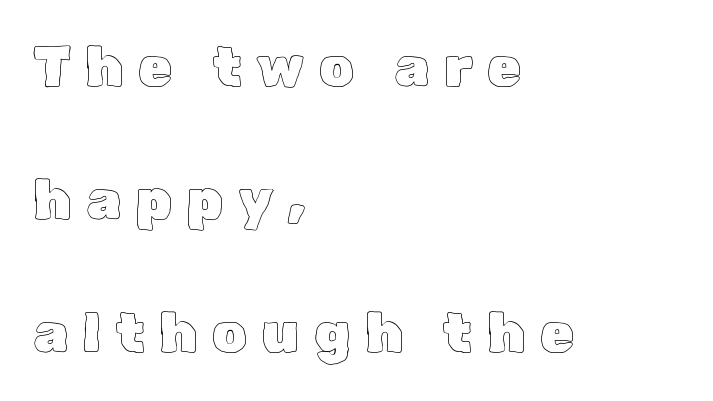
{"italic": "no", "width": "normal", "x_height": "medium", "monospaced": "no", "underline": "no", "align": "left", "line_spacing": "loose", "line_spacing_ratio": 2.42, "letter_spacing": "wide", "letter_spacing_em": 0.27, "glyph_px": 55}
